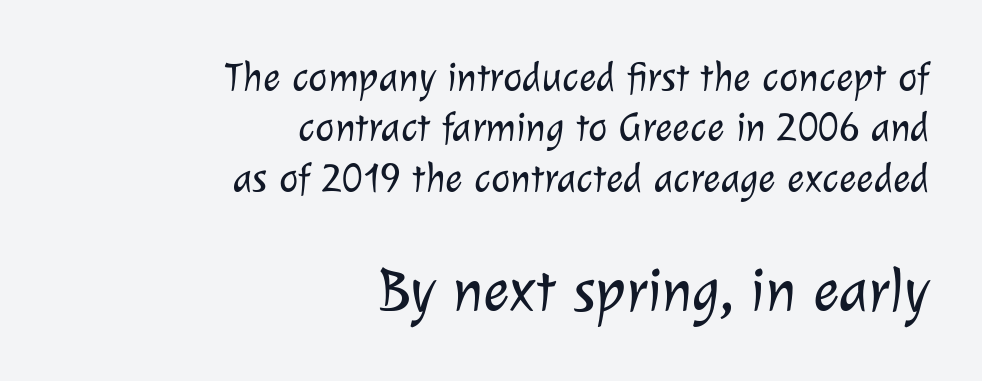
Q: Is the text bold? A: No.
Q: Is the typeface a serif or a sans-serif typeface? A: Sans-serif.
Q: Is the text underlined? A: No.
Q: How is the paragraph aligned? A: Right-aligned.
Q: Is the spacing between letters normal or unusually wide? A: Normal.
Q: Which block of text is set in a larger size, the first (top) or the second (bottom)? A: The second (bottom) one.
Q: Width (condensed, normal, or wide)? A: Normal.
Q: Stroke contrast? A: Low.
Q: x-height? A: Medium.
Q: Monospaced? A: No.
